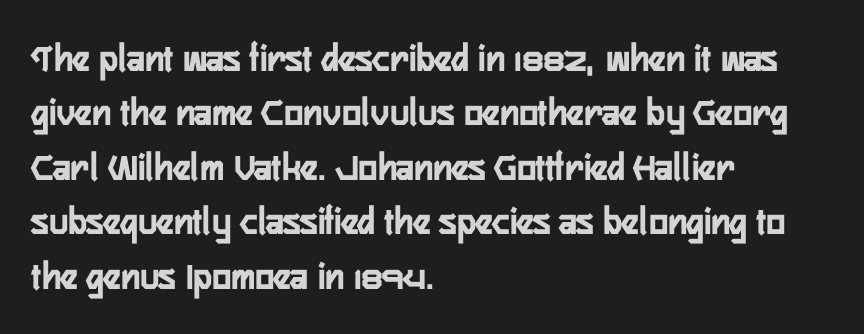
Unlike a traditional serif, this face leaves its strokes unadorned. A bare baseline throughout the passage. Vertical strokes here are truly vertical. Nobody touched the tracking dial on this one.
